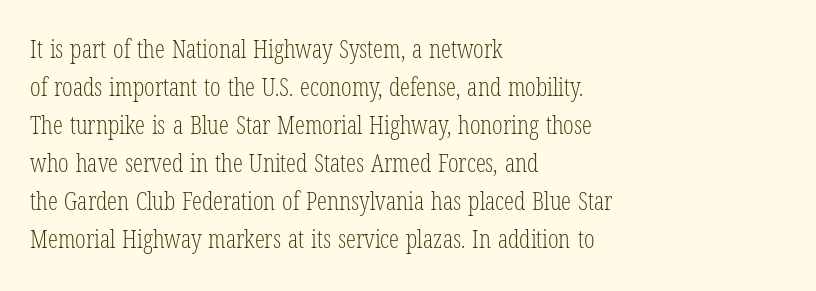
Q: Is the text bold? A: No.
Q: Is the text italic (slanted)? A: No, it is upright.
Q: Is the text underlined? A: No.
Q: How is the paragraph aligned? A: Left-aligned.
Q: Is the spacing between letters normal or unusually wide? A: Normal.
Q: Is the spacing between lines tight, normal or loose? A: Normal.
